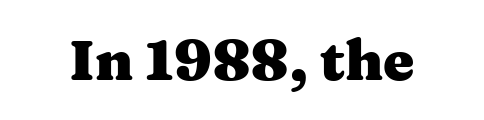
You could not count columns in this text — the font is proportionally spaced. Has an underline been added? It has not. A typesetter would mark this as roman, not italic. Inter-character spacing is left at the font's built-in metrics. Students, this is bold: see how much ink each stroke carries. To sum up the face: it has serifs.
